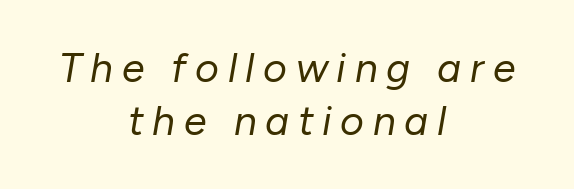
The image shows 41 px regular-weight type, italic (leaning right); set centered, normal line spacing (1.29x), unusually wide letter spacing (+0.21 em), not underlined; low stroke contrast and a medium x-height.
